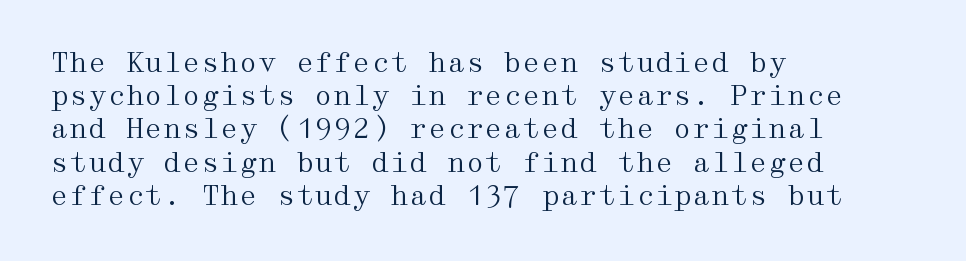
Q: Is the text bold? A: No.
Q: Is the text italic (slanted)? A: No, it is upright.
Q: Is the text underlined? A: No.
Q: How is the paragraph aligned? A: Left-aligned.
Q: Is the spacing between letters normal or unusually wide? A: Normal.
